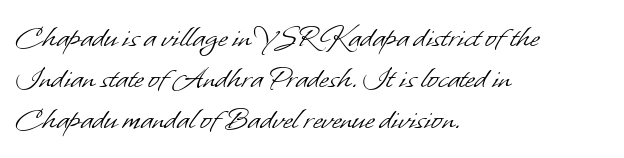
The image shows 33 px light sans-serif type; set left-aligned, line spacing 1.24x, normal letter spacing, not underlined; low stroke contrast and a small x-height.
